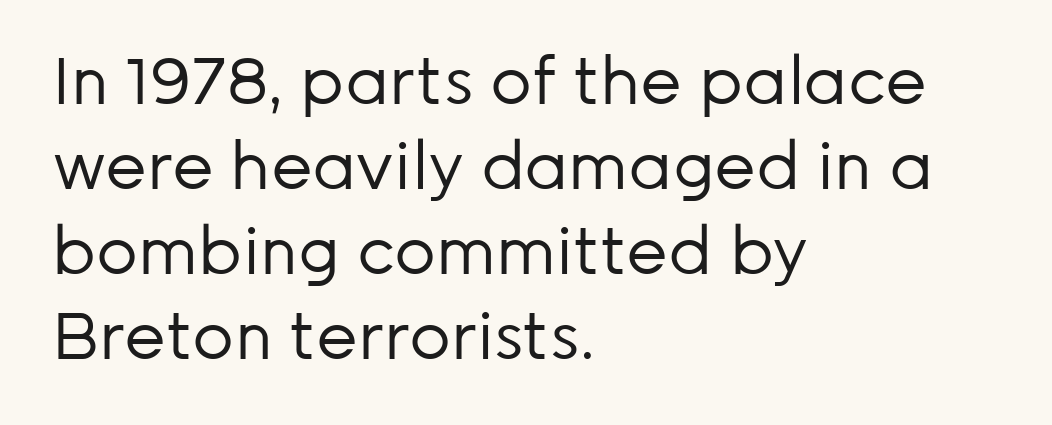
The image shows 65 px regular-weight sans-serif type, upright; set left-aligned, normal line spacing (1.31x), normal letter spacing, not underlined; low stroke contrast and a medium x-height.
